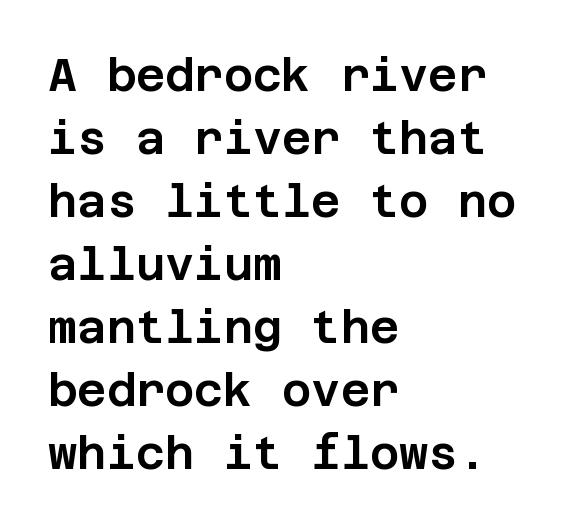
Q: Is the text italic (slanted)? A: No, it is upright.
Q: Is the typeface a serif or a sans-serif typeface? A: Sans-serif.
Q: Is the text underlined? A: No.
Q: How is the paragraph aligned? A: Left-aligned.
Q: Is the spacing between letters normal or unusually wide? A: Normal.
Q: Is the spacing between lines tight, normal or loose? A: Normal.
Q: Width (condensed, normal, or wide)? A: Normal.
Q: Stroke contrast? A: Low.
Q: x-height? A: Large.
